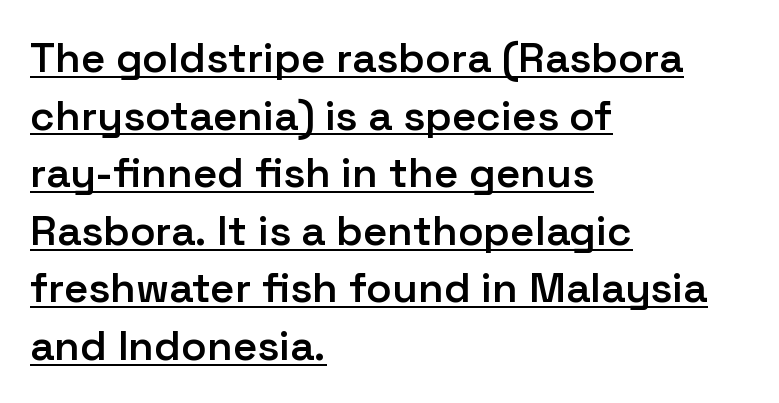
The image shows 42 px semibold sans-serif type, upright; set left-aligned, normal line spacing (1.37x), normal letter spacing, underlined; low stroke contrast and a medium x-height.
